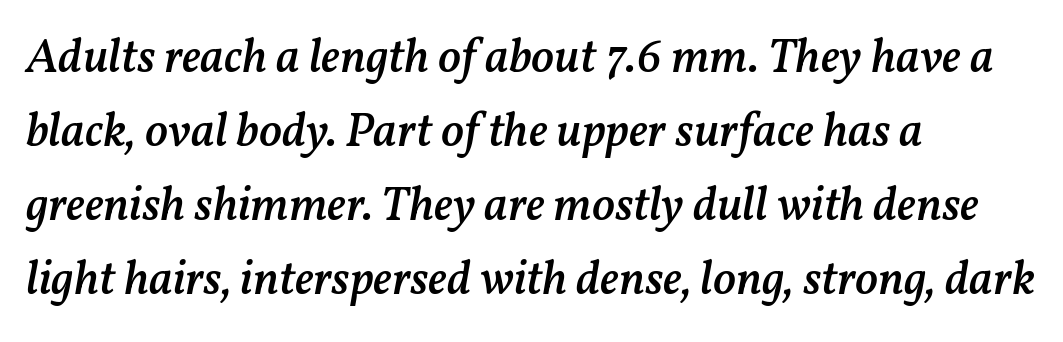
The image shows 48 px semibold type, italic (leaning right); set left-aligned, normal line spacing (1.54x), normal letter spacing, not underlined; medium stroke contrast and a medium x-height.
